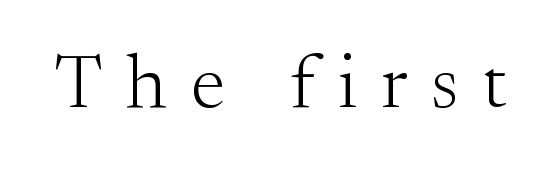
Letters rest on an invisible, unmarked baseline. Examine the stroke ends and you'll spot serifs. Does extra space separate the letters? Yes, quite a lot of it. Notice how the stems are strictly vertical — no italics here. Weight: regular or lighter. Note the varied advance widths — an 'i' is clearly narrower than an 'm'.
